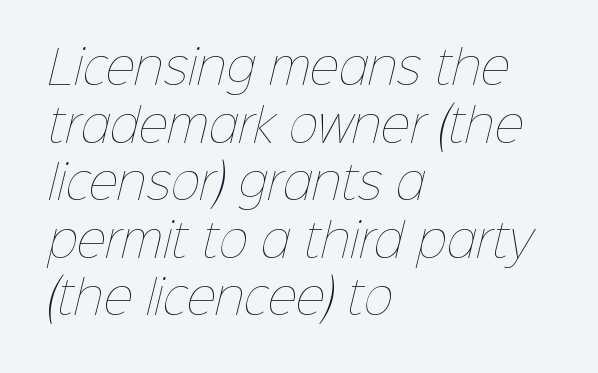
Q: Is the text bold? A: No.
Q: Is the text underlined? A: No.
Q: How is the paragraph aligned? A: Left-aligned.
Q: Is the spacing between letters normal or unusually wide? A: Normal.
Q: Is the spacing between lines tight, normal or loose? A: Normal.
Q: Width (condensed, normal, or wide)? A: Normal.
Q: Stroke contrast? A: Low.
Q: x-height? A: Medium.
Q: Monospaced? A: No.
